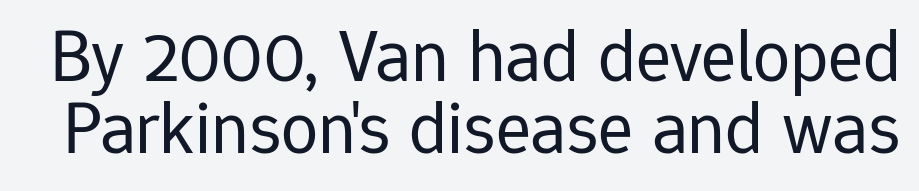
These glyphs show unthickened strokes, regular width or finer. Clear beneath every line of the passage. Unlike italic type, these characters show no tilt at all. Is the letter spacing exaggerated? No — it looks like the ordinary default.
